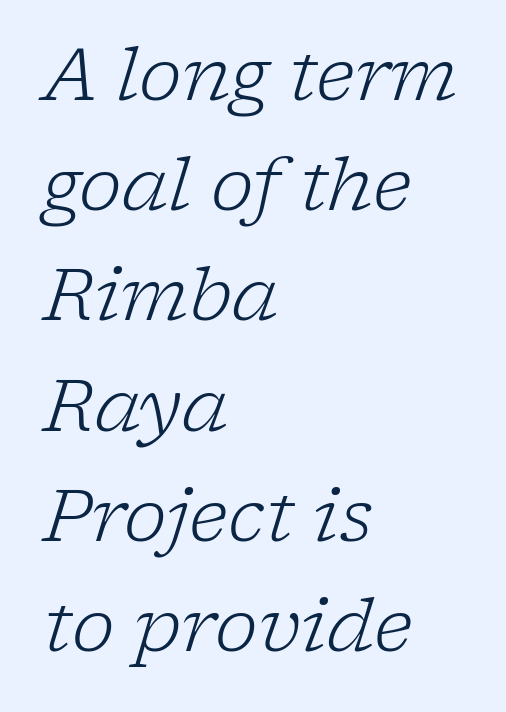
The image shows 73 px light serif type, italic (leaning right); set left-aligned, normal line spacing (1.51x), normal letter spacing, not underlined; low stroke contrast and a medium x-height.
